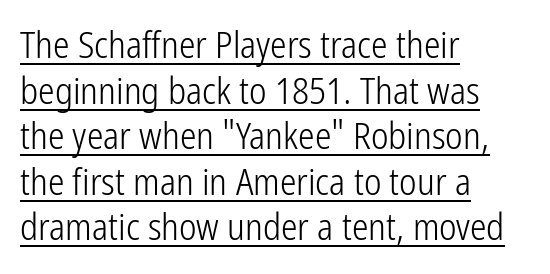
{"serif": "no", "italic": "no", "bold": "no", "weight": "light", "width": "condensed", "stroke_contrast": "low", "x_height": "medium", "monospaced": "no", "underline": "yes", "align": "left", "line_spacing_ratio": 1.23, "letter_spacing": "normal", "letter_spacing_em": 0.0, "glyph_px": 37}
